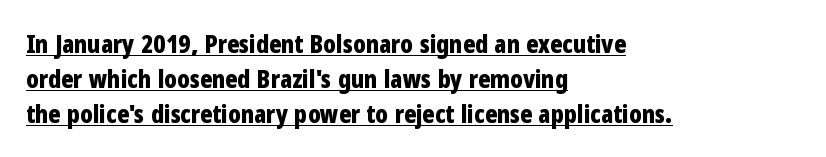
Q: Is the text bold? A: Yes.
Q: Is the text italic (slanted)? A: No, it is upright.
Q: Is the text underlined? A: Yes.
Q: How is the paragraph aligned? A: Left-aligned.
Q: Is the spacing between letters normal or unusually wide? A: Normal.
Q: Is the spacing between lines tight, normal or loose? A: Normal.
